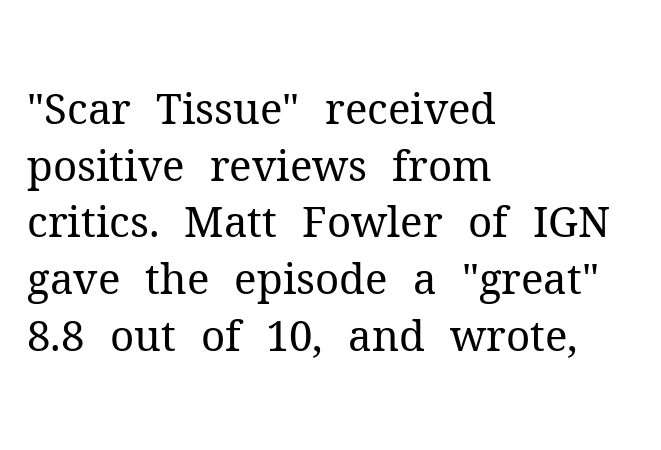
{"serif": "yes", "italic": "no", "bold": "no", "weight": "regular", "width": "normal", "stroke_contrast": "medium", "x_height": "medium", "monospaced": "no", "underline": "no", "align": "left", "line_spacing": "normal", "line_spacing_ratio": 1.35, "letter_spacing": "normal", "letter_spacing_em": 0.0, "glyph_px": 42}
